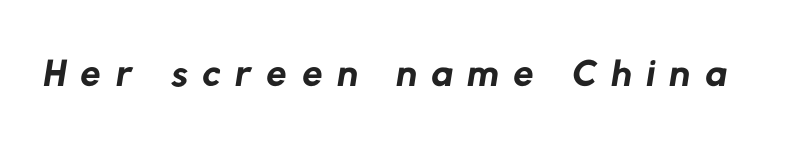
Q: Is the text bold? A: No.
Q: Is the typeface a serif or a sans-serif typeface? A: Sans-serif.
Q: Is the text underlined? A: No.
Q: Is the spacing between letters normal or unusually wide? A: Unusually wide.
Q: Width (condensed, normal, or wide)? A: Normal.
Q: Stroke contrast? A: Low.
Q: x-height? A: Medium.
Q: Monospaced? A: No.
